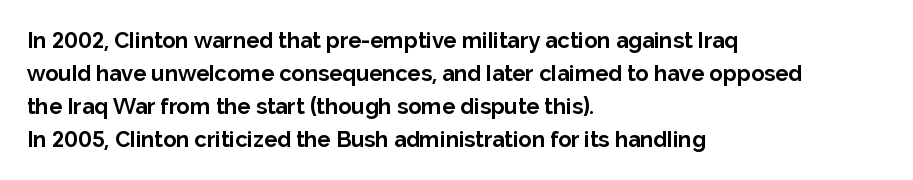
The image shows 22 px bold type, upright; set left-aligned, normal line spacing (1.5x), normal letter spacing, not underlined.
